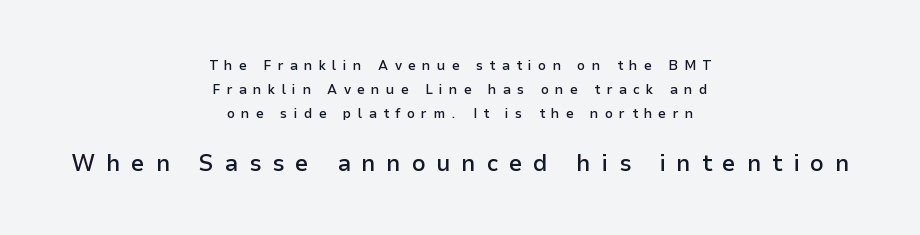
Short note: letters widely spaced. Posture: vertical. The typesetting leans somewhat heavy: a semibold. Has an underline been added? It has not. The letters in the lower block stand taller than those in the block above. Horizontally, the lines are justified to the midpoint only.
